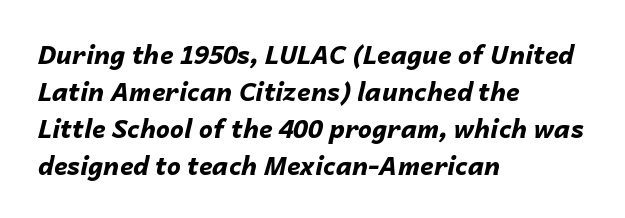
The image shows 25 px bold type, italic (leaning right); set left-aligned, normal line spacing (1.48x), normal letter spacing, not underlined.
